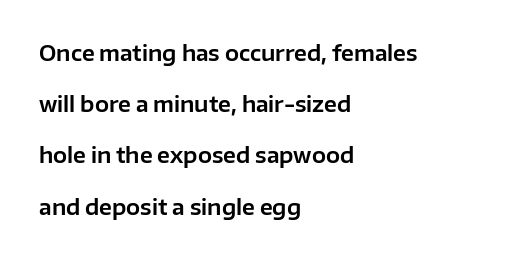
The rendering keeps characters at their native spacing. Nope, not italic — everything's standing straight. All the whitespace from short lines collects on the right. Words float on clear page, feet unadorned. The vertical gap from one line to the next is large.
